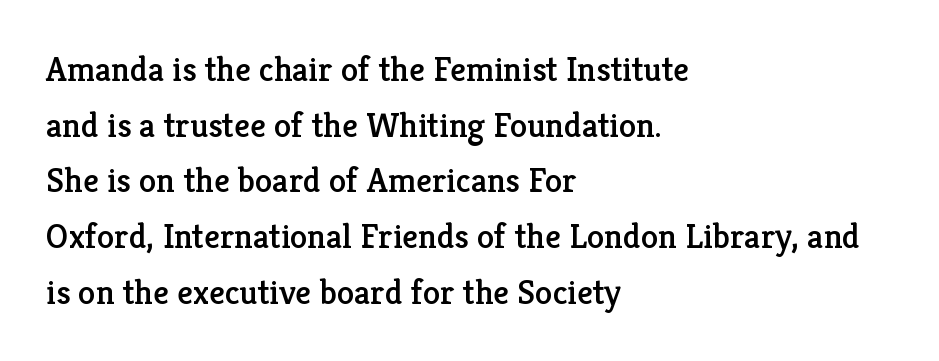
Leading: standard. The face used here is seriffed, in the tradition of book romans. Casual observation: everything's shoved over to the left. The letters stand straight up with perfectly vertical stems. The letters advance in unequal steps, a hallmark of proportional type. No word sits above an underline.
